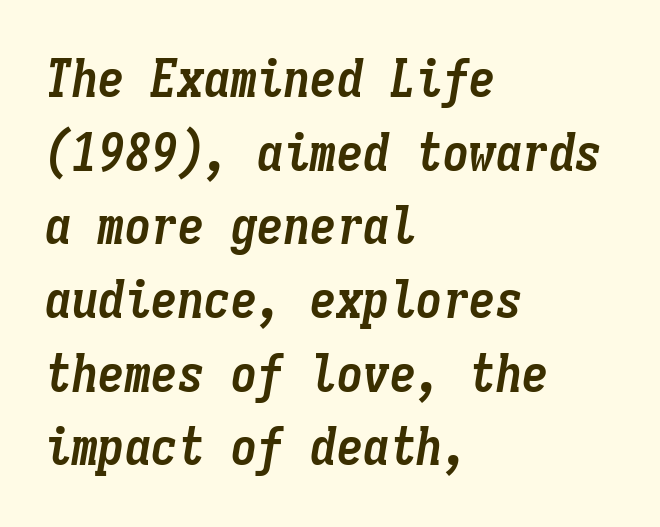
The image shows 53 px semibold, condensed type, italic (leaning right), monospaced; set left-aligned, normal line spacing (1.39x), normal letter spacing, not underlined; low stroke contrast and a medium x-height.
